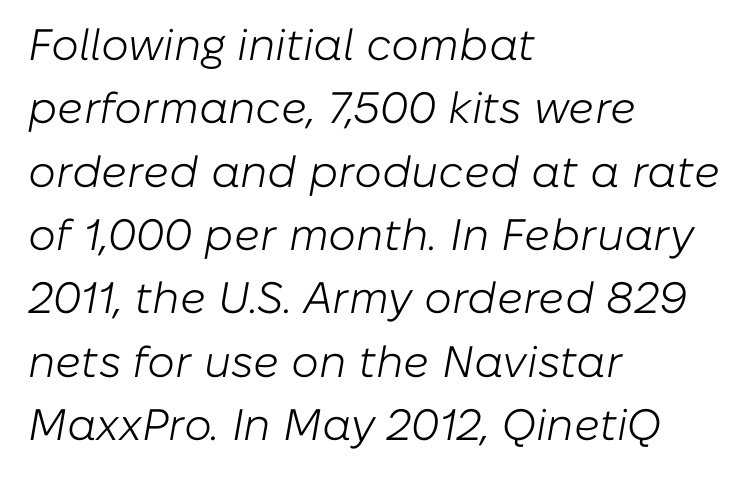
{"italic": "yes", "lean": "right", "slant_degrees": 10, "bold": "no", "weight": "light", "width": "normal", "stroke_contrast": "low", "x_height": "medium", "monospaced": "no", "underline": "no", "align": "left", "line_spacing": "normal", "line_spacing_ratio": 1.44, "letter_spacing": "normal", "letter_spacing_em": 0.0, "glyph_px": 44}
